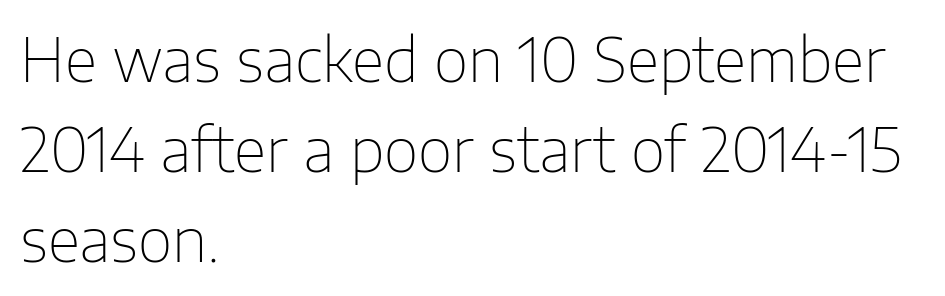
Q: Is the text bold? A: No.
Q: Is the text italic (slanted)? A: No, it is upright.
Q: Is the typeface a serif or a sans-serif typeface? A: Sans-serif.
Q: Is the text underlined? A: No.
Q: How is the paragraph aligned? A: Left-aligned.
Q: Is the spacing between letters normal or unusually wide? A: Normal.
Q: Is the spacing between lines tight, normal or loose? A: Normal.
Q: Width (condensed, normal, or wide)? A: Normal.
Q: Stroke contrast? A: Low.
Q: x-height? A: Medium.
Q: Monospaced? A: No.
